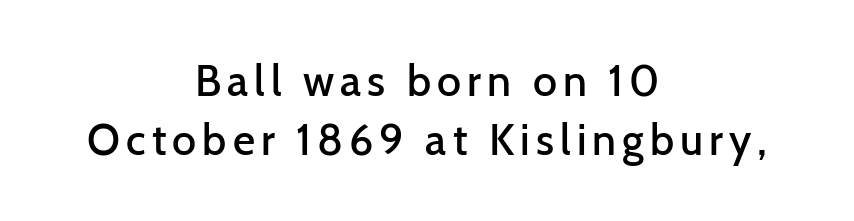
Q: Is the text bold? A: Semi-bold.
Q: Is the text italic (slanted)? A: No, it is upright.
Q: Is the typeface a serif or a sans-serif typeface? A: Sans-serif.
Q: Is the text underlined? A: No.
Q: How is the paragraph aligned? A: Centered.
Q: Is the spacing between lines tight, normal or loose? A: Normal.
Q: Width (condensed, normal, or wide)? A: Normal.
Q: Stroke contrast? A: Low.
Q: x-height? A: Medium.
Q: Monospaced? A: No.
